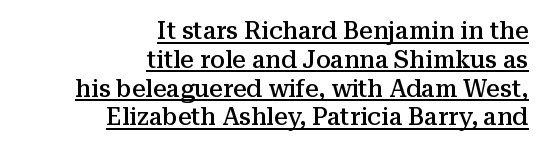
This is the regular roman posture of the typeface. Is the type bold? Partly — it's a semibold, heavier than regular but not fully bold. No extra tracking has been applied to these lines. This sample carries an underscore along the baseline area. Alignment: flush right.
